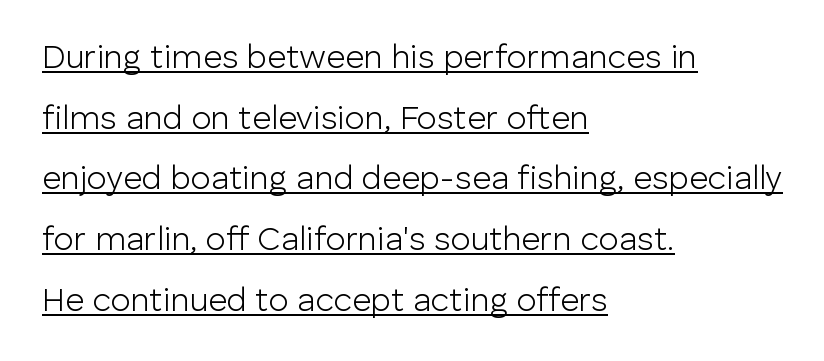
The image shows 33 px light sans-serif type, upright; set left-aligned, line spacing 1.84x, normal letter spacing, underlined; low stroke contrast and a medium x-height.
